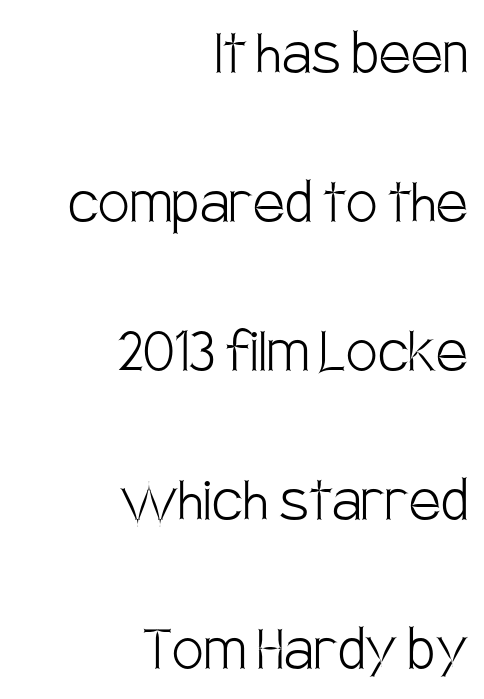
The image shows 70 px light, condensed sans-serif type, upright; set right-aligned, loose line spacing (2.13x), normal letter spacing, not underlined; low stroke contrast and a large x-height.
